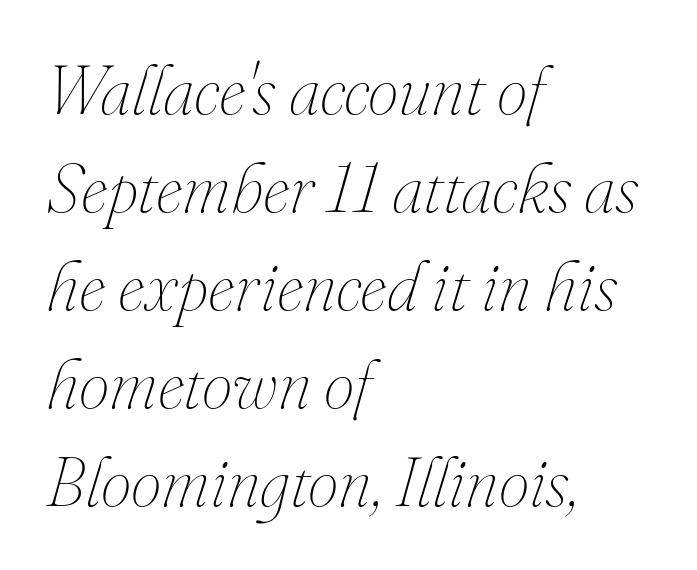
The image shows 69 px thin type, italic (leaning right); set left-aligned, normal line spacing (1.42x), normal letter spacing, not underlined; medium stroke contrast and a small x-height.
